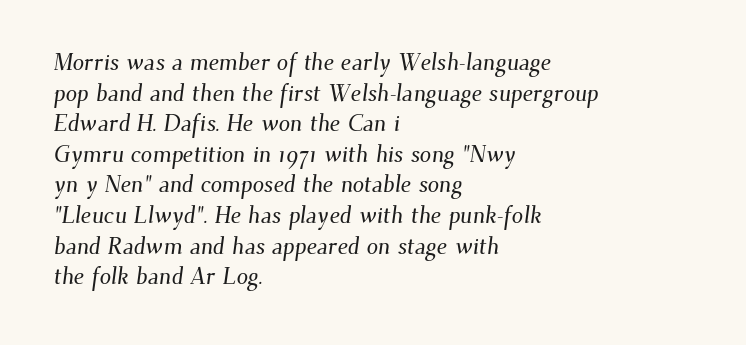
The image shows 23 px text type; set left-aligned, normal line spacing (1.33x), normal letter spacing, not underlined.
